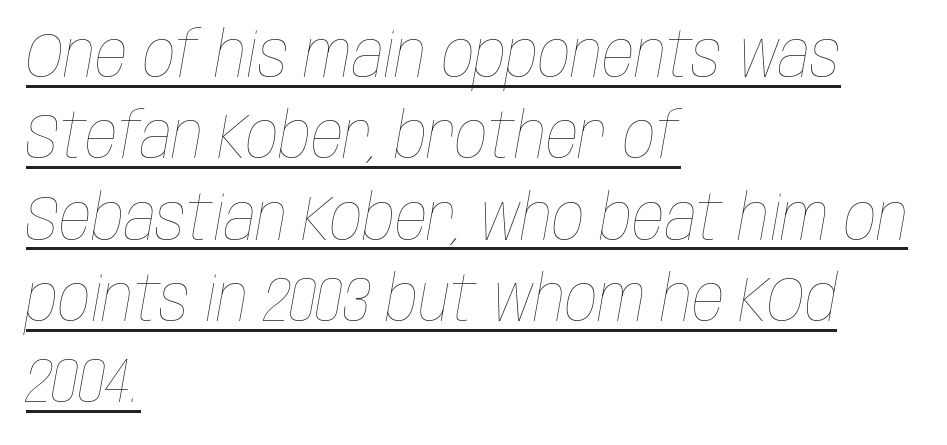
Q: Is the text bold? A: No.
Q: Is the text italic (slanted)? A: Yes, it leans right by about 10 degrees.
Q: Is the text underlined? A: Yes.
Q: How is the paragraph aligned? A: Left-aligned.
Q: Is the spacing between letters normal or unusually wide? A: Normal.
Q: Is the spacing between lines tight, normal or loose? A: Normal.
Q: Width (condensed, normal, or wide)? A: Condensed.
Q: Stroke contrast? A: Low.
Q: x-height? A: Large.
Q: Monospaced? A: No.
